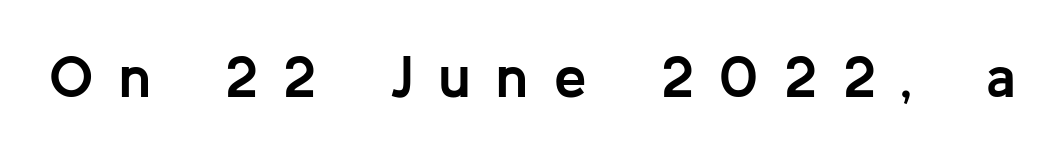
The image shows 58 px semibold sans-serif type, upright; set unusually wide letter spacing (+0.45 em), not underlined; low stroke contrast and a medium x-height.
